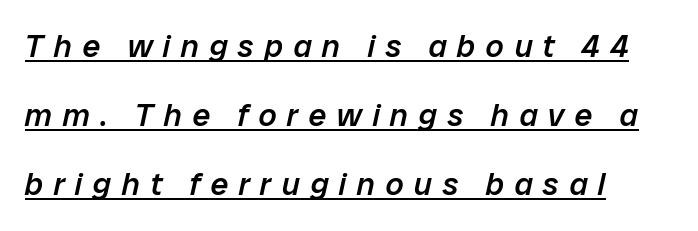
What's the leading like? Stretched, with rows far apart. The ragged edge is on the right, which tells us the setting is flush left. The letters advance in unequal steps, a hallmark of proportional type. Set as a demibold, roughly 600 on the weight scale. Display-style spreading of the glyphs; the letterfit is very open. You can see a thin bar hugging the bottom of the glyphs.
